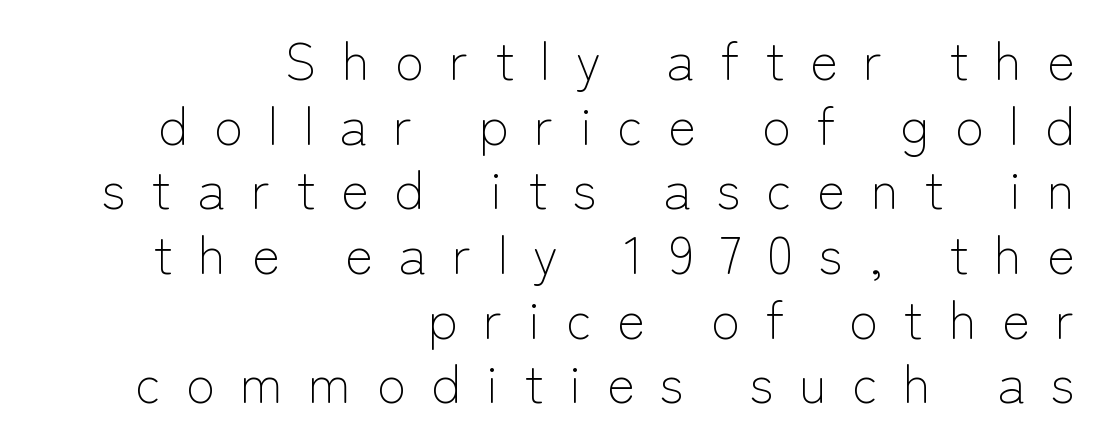
{"serif": "no", "italic": "no", "bold": "no", "weight": "light", "width": "normal", "stroke_contrast": "low", "x_height": "medium", "monospaced": "no", "underline": "no", "align": "right", "line_spacing_ratio": 1.22, "letter_spacing": "wide", "letter_spacing_em": 0.48, "glyph_px": 53}
